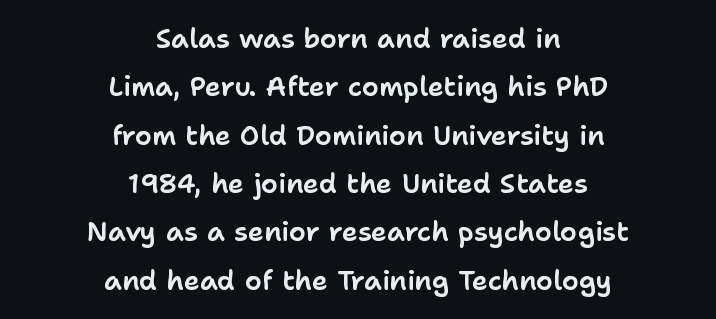
The image shows 27 px text type, upright; set centered, line spacing 1.79x, normal letter spacing, not underlined.
